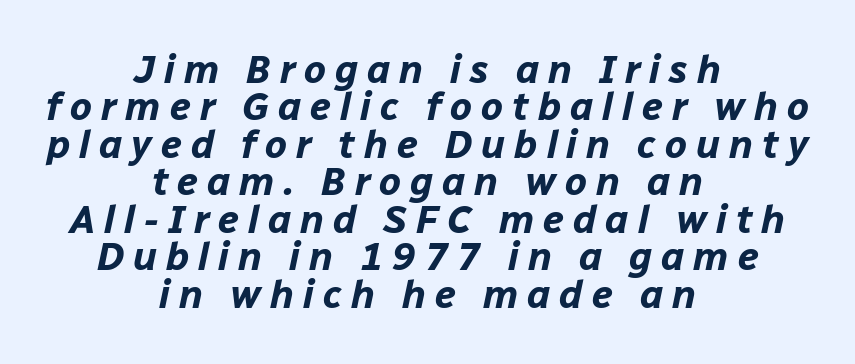
{"italic": "yes", "lean": "right", "slant_degrees": 12, "bold": "yes", "weight": "bold", "width": "normal", "stroke_contrast": "low", "x_height": "medium", "monospaced": "no", "underline": "no", "align": "center", "line_spacing": "tight", "line_spacing_ratio": 0.96, "letter_spacing": "wide", "letter_spacing_em": 0.23, "glyph_px": 39}
